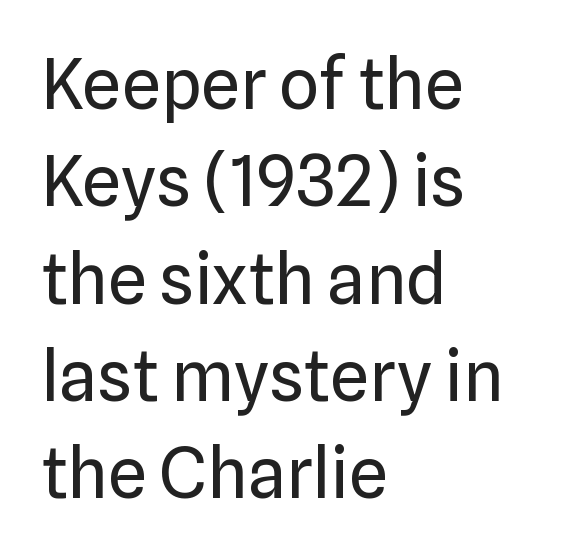
The image shows 70 px regular-weight sans-serif type, upright; set left-aligned, normal line spacing (1.39x), normal letter spacing, not underlined; low stroke contrast and a medium x-height.
